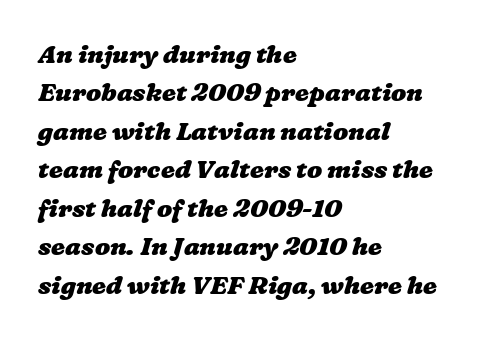
{"bold": "yes", "underline": "no", "align": "left", "line_spacing": "normal", "line_spacing_ratio": 1.54, "letter_spacing": "normal", "letter_spacing_em": 0.0, "glyph_px": 25}
